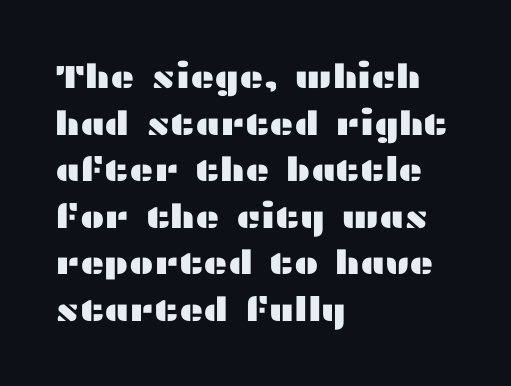
Q: Is the text italic (slanted)? A: No, it is upright.
Q: Is the typeface a serif or a sans-serif typeface? A: Sans-serif.
Q: Is the text underlined? A: No.
Q: How is the paragraph aligned? A: Left-aligned.
Q: Is the spacing between letters normal or unusually wide? A: Normal.
Q: Is the spacing between lines tight, normal or loose? A: Normal.
Q: Width (condensed, normal, or wide)? A: Wide.
Q: Stroke contrast? A: Medium.
Q: x-height? A: Medium.
Q: Monospaced? A: No.
